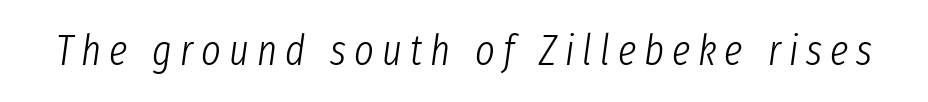
Check under the words: just untouched page. Notice how the stems are inclined rather than vertical — that's the hallmark of italics. Vertical stems look standard width or narrower in stroke. These lines are rendered in a variable-pitch font.
